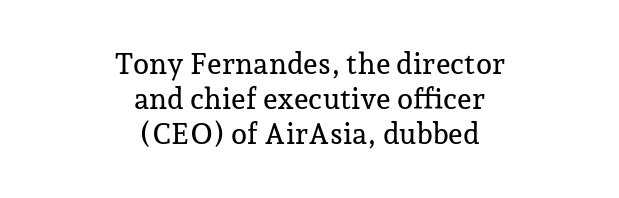
The image shows 29 px serif type, upright; set centered, line spacing 1.21x, normal letter spacing, not underlined; low stroke contrast and a medium x-height.
